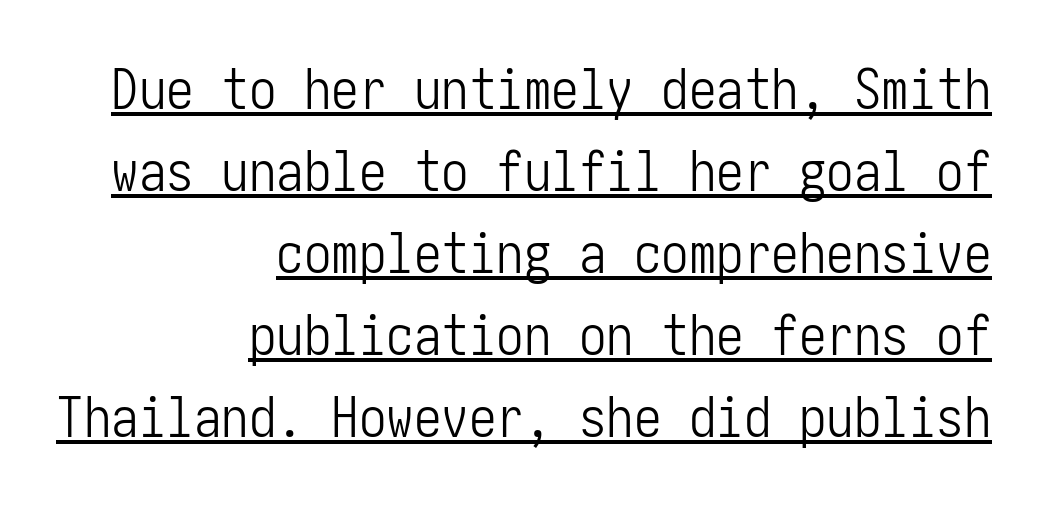
The image shows 55 px light, condensed sans-serif type, upright; set right-aligned, normal line spacing (1.49x), normal letter spacing, underlined; low stroke contrast and a medium x-height.
